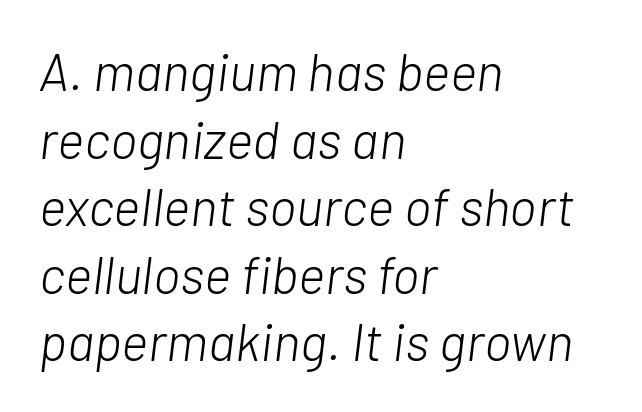
{"italic": "yes", "lean": "right", "slant_degrees": 7, "bold": "no", "weight": "light", "width": "normal", "stroke_contrast": "low", "x_height": "medium", "monospaced": "no", "underline": "no", "align": "left", "line_spacing": "normal", "line_spacing_ratio": 1.3, "letter_spacing": "normal", "letter_spacing_em": 0.0, "glyph_px": 52}
